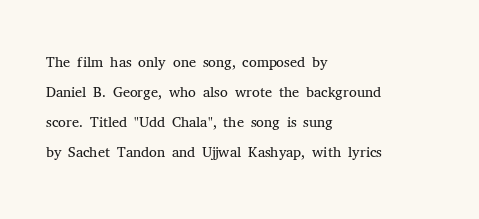
{"italic": "no", "bold": "no", "underline": "no", "align": "left", "line_spacing": "normal", "line_spacing_ratio": 1.36, "letter_spacing": "normal", "letter_spacing_em": 0.0, "glyph_px": 22}
